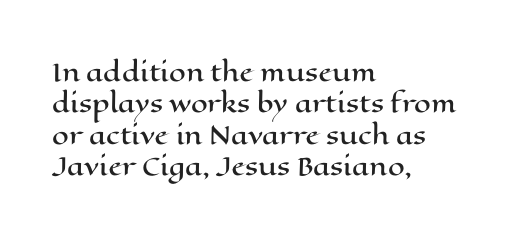
Here the glyphs are tracked normally, forming tight word shapes. Type without underlining. A roman cut, with each character standing at attention. A classic flush-left, rag-right setting is used for this passage.
